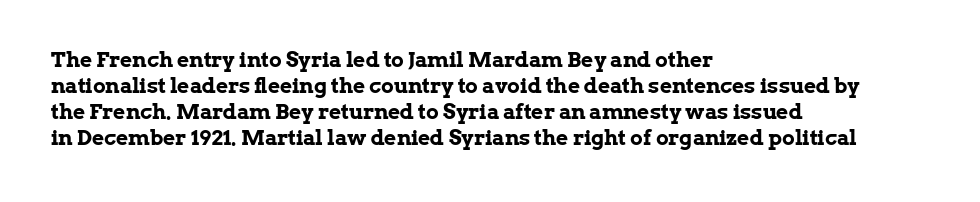
{"italic": "no", "bold": "yes", "underline": "no", "align": "left", "line_spacing_ratio": 1.24, "letter_spacing": "normal", "letter_spacing_em": 0.0, "glyph_px": 21}
